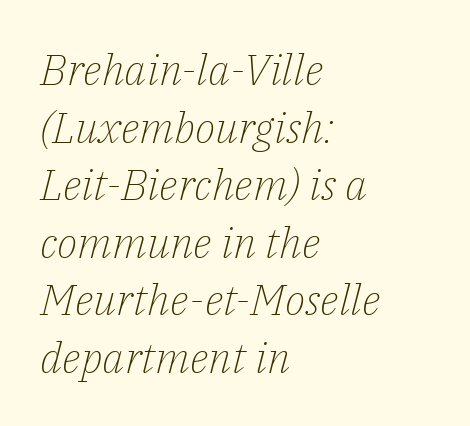
In terms of letterform style, serifs are clearly present. Tall strokes in this sample are angled rather than plumb. Do the characters align in a grid? No, the font is proportional. The letters look calm and open, with moderate or lighter stems. Type without underlining. Rows of type keep a routine distance in the vertical direction.
